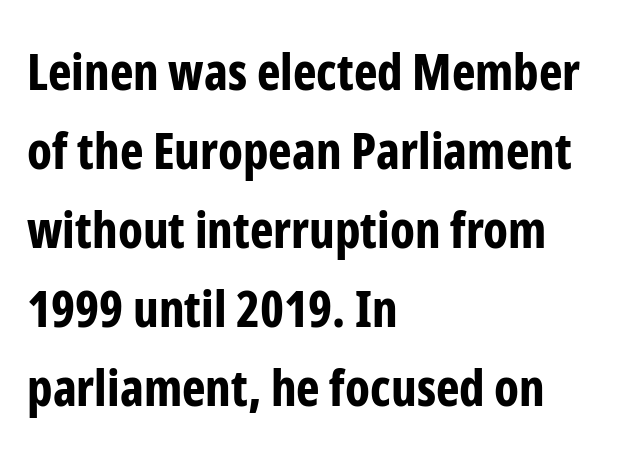
The image shows 50 px bold, condensed sans-serif type, upright; set left-aligned, normal line spacing (1.58x), normal letter spacing, not underlined; low stroke contrast and a medium x-height.
